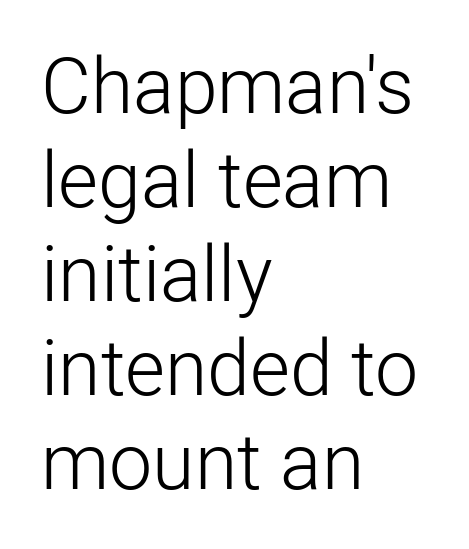
The image shows 77 px light sans-serif type, upright; set left-aligned, line spacing 1.22x, normal letter spacing, not underlined; low stroke contrast and a medium x-height.
